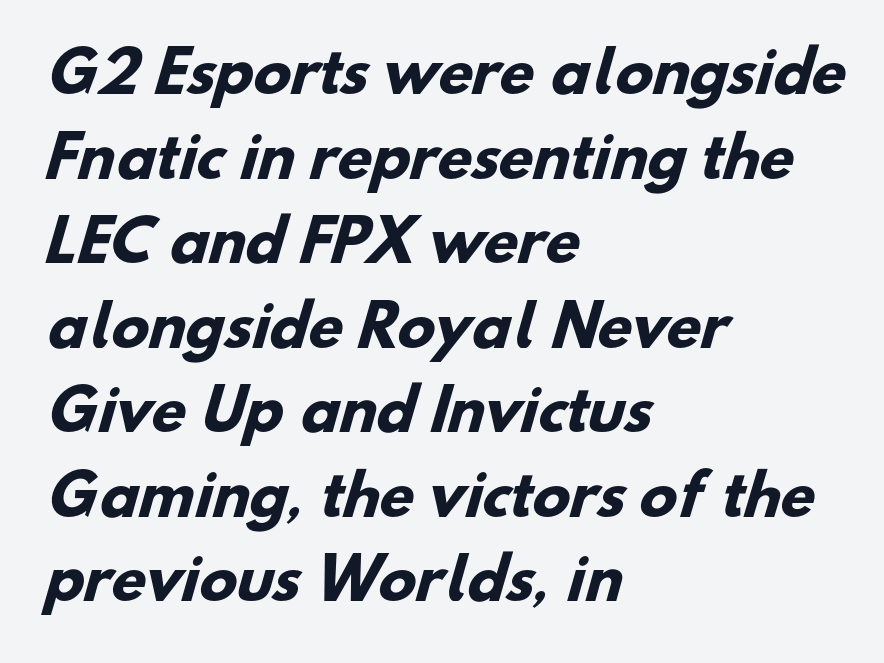
The image shows 56 px heavy sans-serif type; set left-aligned, normal line spacing (1.51x), normal letter spacing, not underlined; low stroke contrast and a small x-height.
